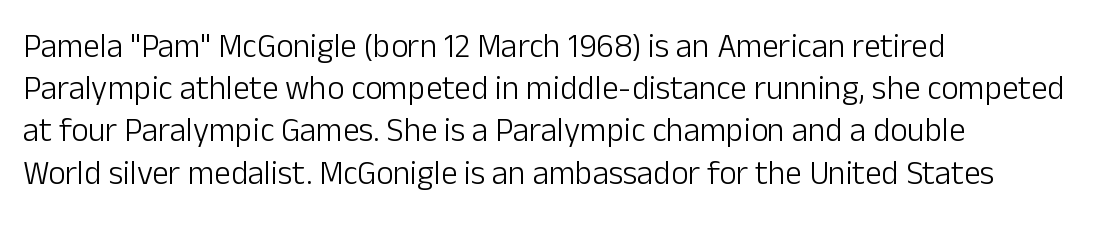
The image shows 33 px light sans-serif type, upright; set left-aligned, normal line spacing (1.28x), normal letter spacing, not underlined; low stroke contrast and a medium x-height.
